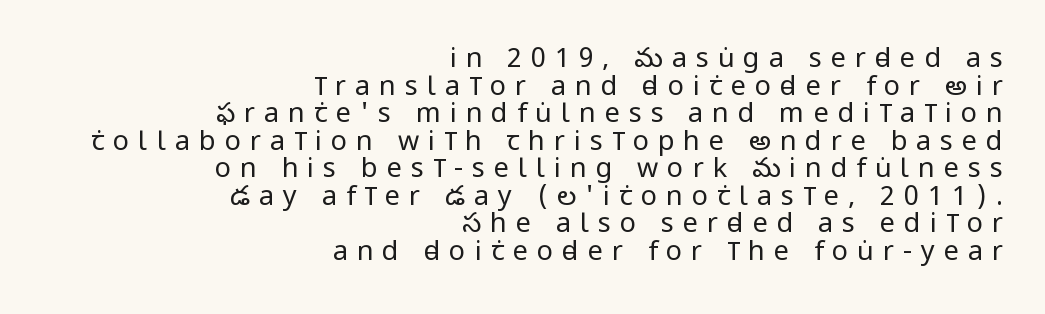
The image shows 27 px text type, upright; set right-aligned, tight line spacing (1.02x), unusually wide letter spacing (+0.33 em), not underlined.
